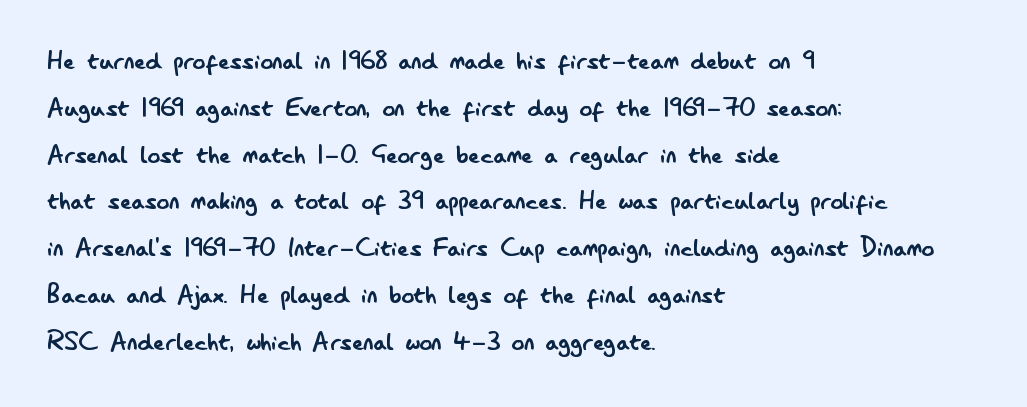
{"serif": "no", "italic": "no", "bold": "no", "weight": "regular", "width": "condensed", "stroke_contrast": "low", "x_height": "small", "monospaced": "no", "underline": "no", "align": "left", "line_spacing": "normal", "line_spacing_ratio": 1.51, "letter_spacing": "normal", "letter_spacing_em": 0.0, "glyph_px": 31}
